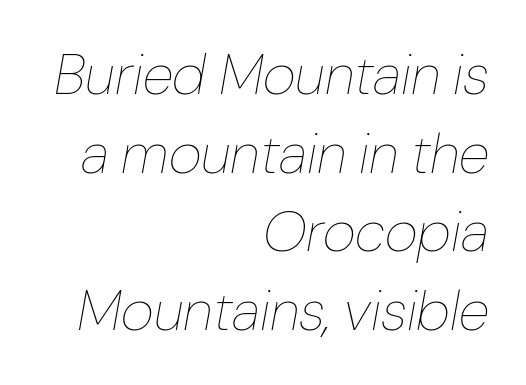
The image shows 57 px thin type, italic (leaning right); set right-aligned, normal line spacing (1.38x), normal letter spacing, not underlined; low stroke contrast and a medium x-height.
